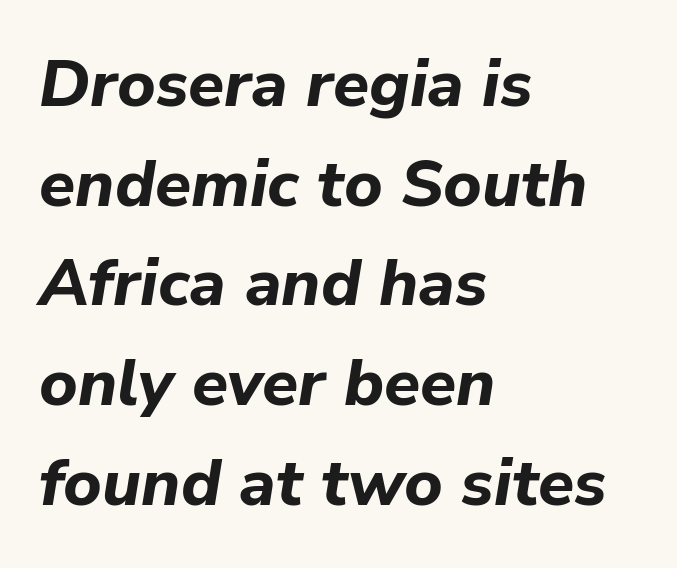
Q: Is the text bold? A: Yes.
Q: Is the text italic (slanted)? A: Yes, it leans right by about 9 degrees.
Q: Is the text underlined? A: No.
Q: How is the paragraph aligned? A: Left-aligned.
Q: Is the spacing between letters normal or unusually wide? A: Normal.
Q: Is the spacing between lines tight, normal or loose? A: Normal.
Q: Width (condensed, normal, or wide)? A: Normal.
Q: Stroke contrast? A: Low.
Q: x-height? A: Medium.
Q: Monospaced? A: No.
